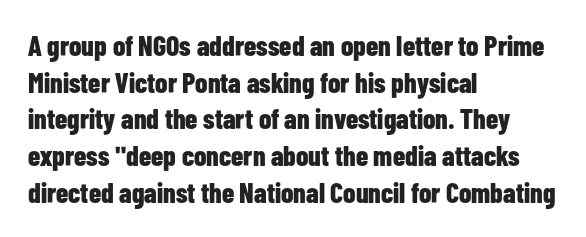
A full-strength bold gives these letters their thick strokes. Underline: absent. These lines are rendered in a variable-pitch font. Font category for this specimen: sans-serif.
